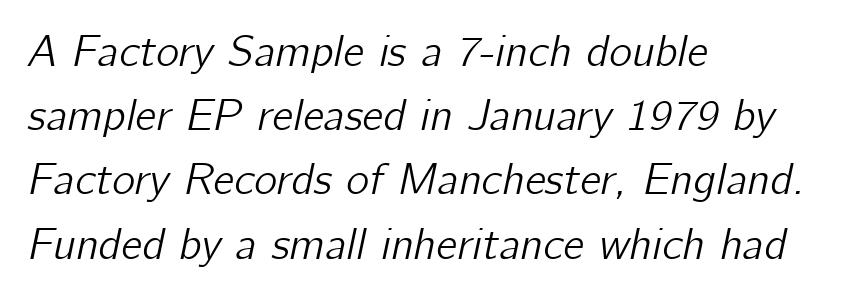
{"italic": "yes", "lean": "right", "slant_degrees": 12, "width": "normal", "stroke_contrast": "low", "x_height": "medium", "monospaced": "no", "underline": "no", "align": "left", "line_spacing": "normal", "line_spacing_ratio": 1.46, "letter_spacing": "normal", "letter_spacing_em": 0.0, "glyph_px": 44}
